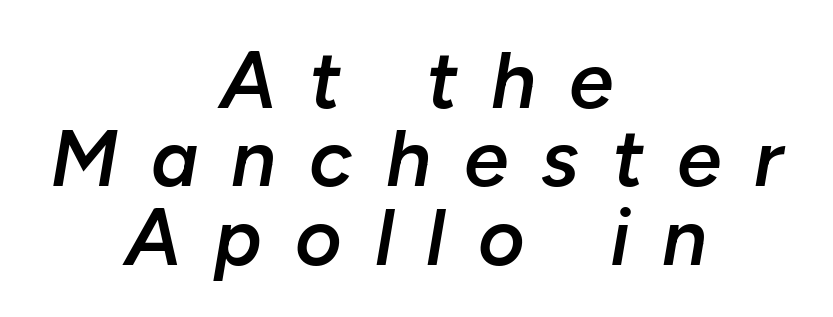
{"italic": "yes", "lean": "right", "slant_degrees": 10, "bold": "semi", "weight": "semibold", "width": "normal", "stroke_contrast": "low", "x_height": "medium", "monospaced": "no", "underline": "no", "align": "center", "line_spacing": "tight", "line_spacing_ratio": 0.98, "letter_spacing": "wide", "letter_spacing_em": 0.41, "glyph_px": 80}
